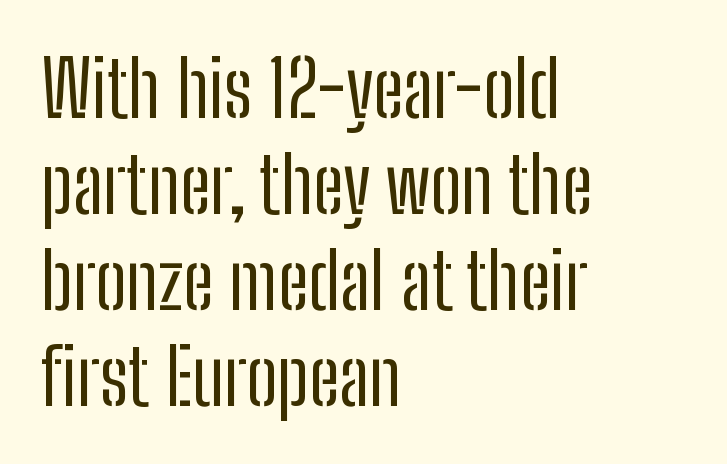
Q: Is the text bold? A: No.
Q: Is the text italic (slanted)? A: No, it is upright.
Q: Is the typeface a serif or a sans-serif typeface? A: Sans-serif.
Q: Is the text underlined? A: No.
Q: How is the paragraph aligned? A: Left-aligned.
Q: Is the spacing between letters normal or unusually wide? A: Normal.
Q: Width (condensed, normal, or wide)? A: Condensed.
Q: Stroke contrast? A: Low.
Q: x-height? A: Medium.
Q: Monospaced? A: No.
